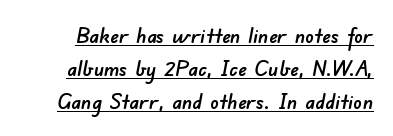
Rows of type keep a routine distance in the vertical direction. Is there an underline? Yes — a line sits under the letters. These lines keep a tight, regular rhythm from letter to letter.
